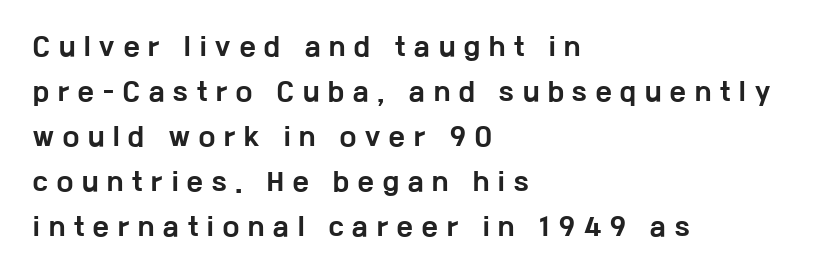
{"italic": "no", "bold": "yes", "underline": "no", "align": "left", "line_spacing_ratio": 1.88, "letter_spacing": "wide", "letter_spacing_em": 0.38, "glyph_px": 24}
